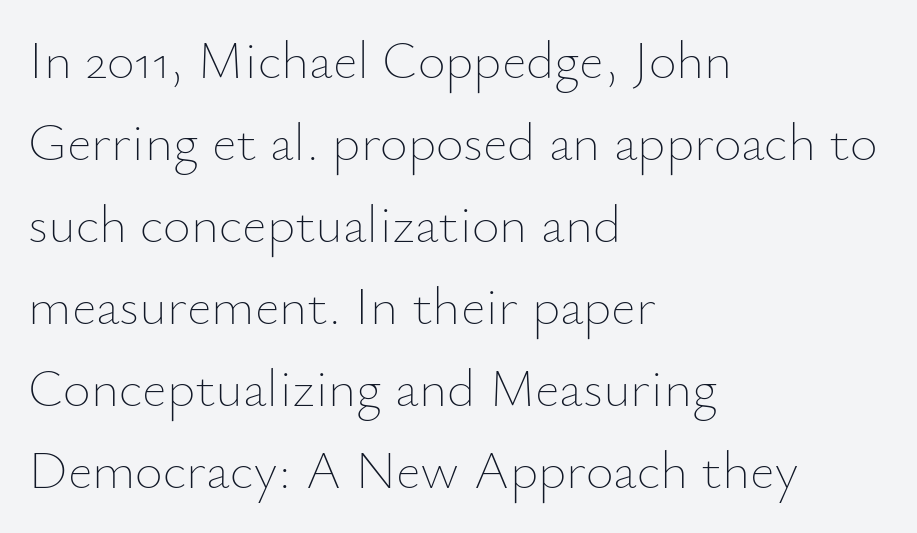
The image shows 54 px thin type, upright; set left-aligned, normal line spacing (1.52x), normal letter spacing, not underlined; low stroke contrast and a small x-height.
